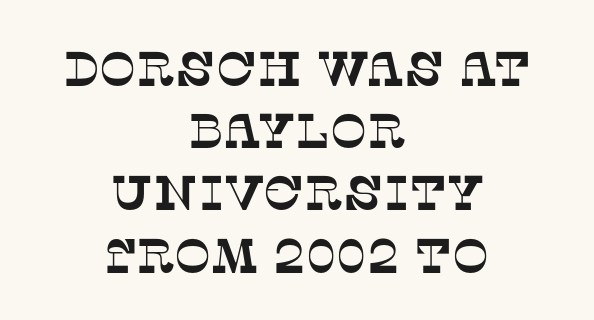
The image shows 49 px serif type; set centered, normal line spacing (1.27x), normal letter spacing, not underlined; low stroke contrast and a large x-height.
